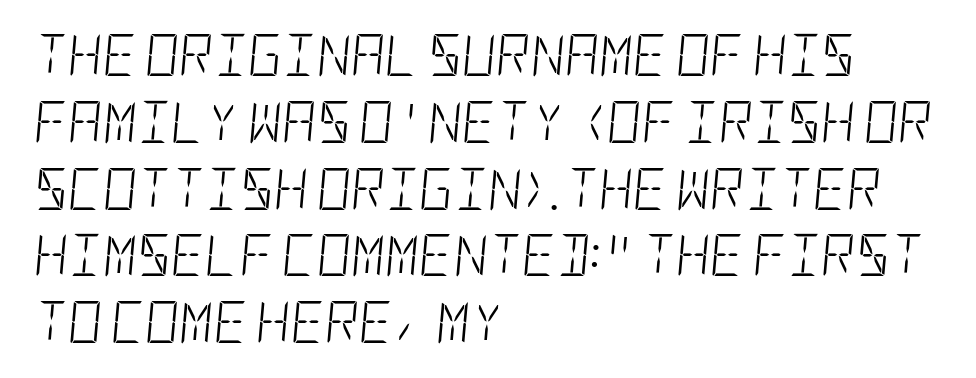
{"italic": "yes", "lean": "right", "slant_degrees": 5, "bold": "no", "weight": "light", "width": "condensed", "stroke_contrast": "low", "x_height": "large", "underline": "no", "align": "left", "line_spacing": "normal", "line_spacing_ratio": 1.59, "letter_spacing": "normal", "letter_spacing_em": 0.0, "glyph_px": 42}
